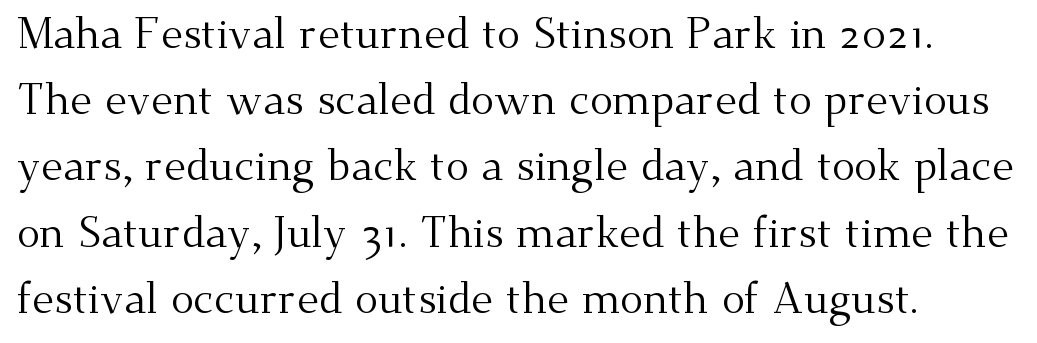
The image shows 43 px regular-weight serif type, upright; set left-aligned, normal line spacing (1.54x), normal letter spacing, not underlined; medium stroke contrast and a small x-height.
